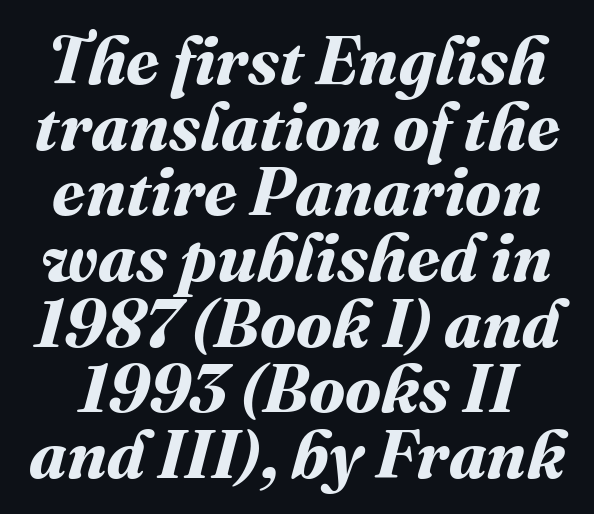
Q: Is the text bold? A: Yes.
Q: Is the text underlined? A: No.
Q: Is the spacing between letters normal or unusually wide? A: Normal.
Q: Is the spacing between lines tight, normal or loose? A: Tight.
Q: Width (condensed, normal, or wide)? A: Normal.
Q: Stroke contrast? A: Medium.
Q: x-height? A: Medium.
Q: Monospaced? A: No.
